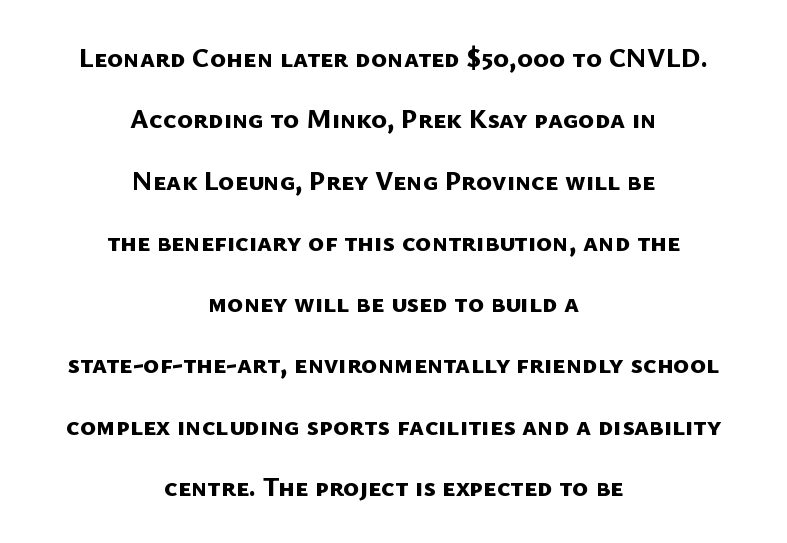
Q: Is the text bold? A: Yes.
Q: Is the text underlined? A: No.
Q: How is the paragraph aligned? A: Centered.
Q: Is the spacing between letters normal or unusually wide? A: Normal.
Q: Is the spacing between lines tight, normal or loose? A: Loose.
